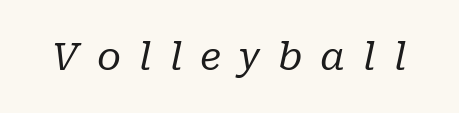
Just letters on the line, the space beneath them empty. Examine the stroke ends and you'll spot serifs. The rendering uses natural spacing where letterforms have individual widths. A light-to-regular cut is what we see here.
